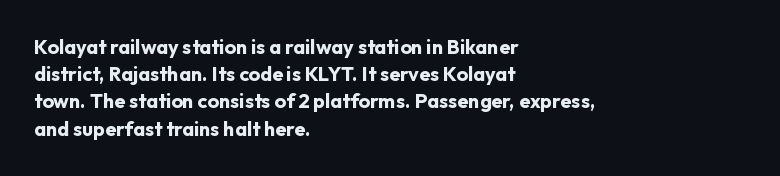
Q: Is the text bold? A: Yes.
Q: Is the text italic (slanted)? A: No, it is upright.
Q: Is the text underlined? A: No.
Q: How is the paragraph aligned? A: Left-aligned.
Q: Is the spacing between letters normal or unusually wide? A: Normal.
Q: Is the spacing between lines tight, normal or loose? A: Normal.
